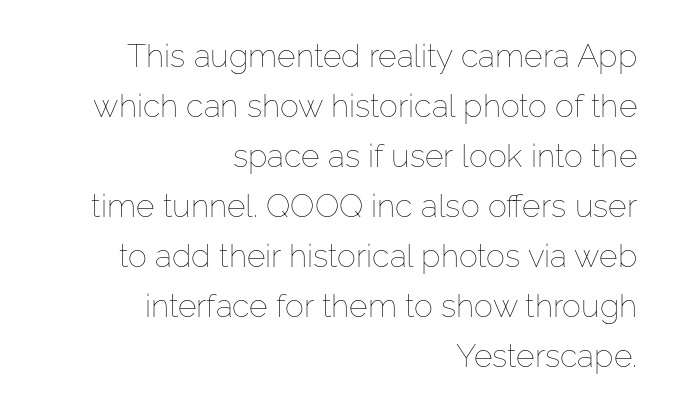
These lines are rendered in a variable-pitch font. No heavy texture on the line: the type isn't bold. Posture: vertical. Tracking value appears to be zero — textbook default spacing. Clear beneath every line of the passage.
